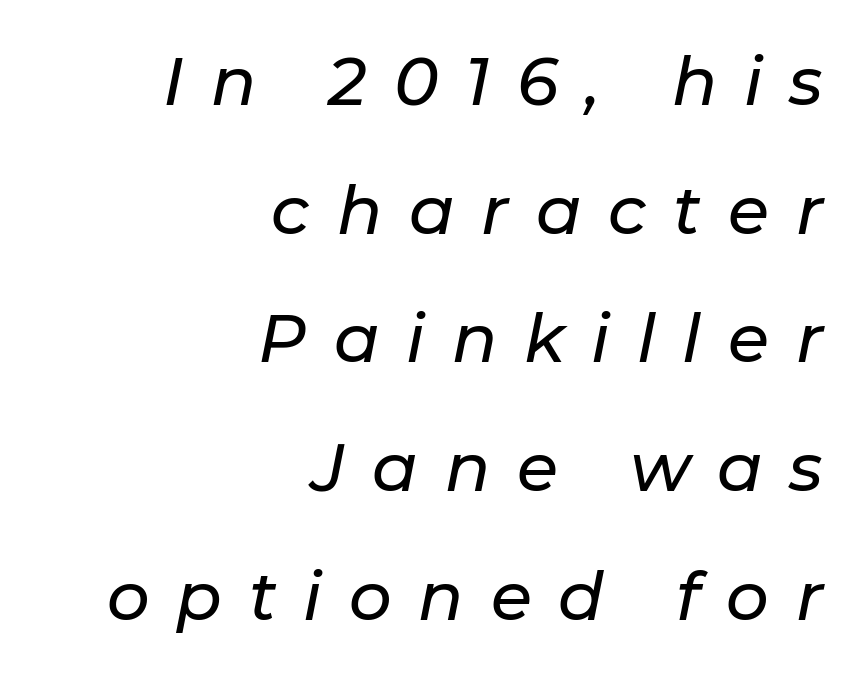
{"italic": "yes", "lean": "right", "slant_degrees": 11, "width": "normal", "stroke_contrast": "low", "x_height": "medium", "monospaced": "no", "underline": "no", "align": "right", "line_spacing": "loose", "line_spacing_ratio": 1.92, "letter_spacing": "wide", "letter_spacing_em": 0.4, "glyph_px": 67}
